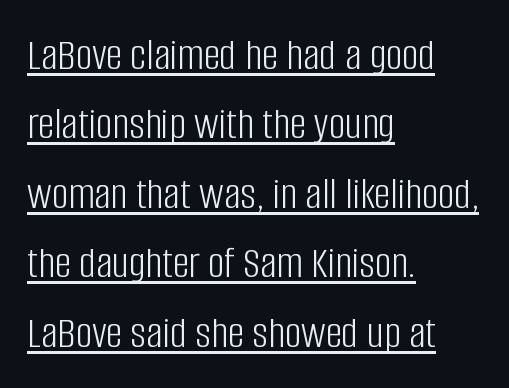
{"serif": "no", "italic": "no", "bold": "no", "weight": "light", "width": "condensed", "stroke_contrast": "low", "x_height": "large", "monospaced": "no", "underline": "yes", "align": "left", "line_spacing": "normal", "line_spacing_ratio": 1.51, "letter_spacing": "normal", "letter_spacing_em": 0.0, "glyph_px": 46}
